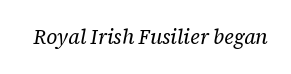
Words appear dense and cohesive because spacing is normal. The area under the type is left untouched. The strokes are not fattened; the text isn't bold. The whole block is typeset with a tilt.
